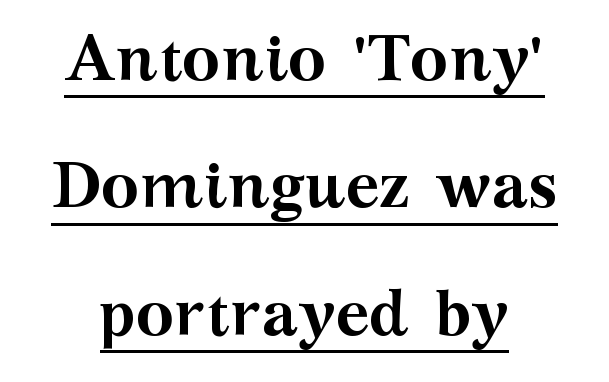
{"serif": "yes", "italic": "no", "bold": "yes", "weight": "semibold", "width": "wide", "stroke_contrast": "medium", "x_height": "medium", "monospaced": "no", "underline": "yes", "line_spacing": "loose", "line_spacing_ratio": 1.96, "letter_spacing": "normal", "letter_spacing_em": 0.0, "glyph_px": 65}
